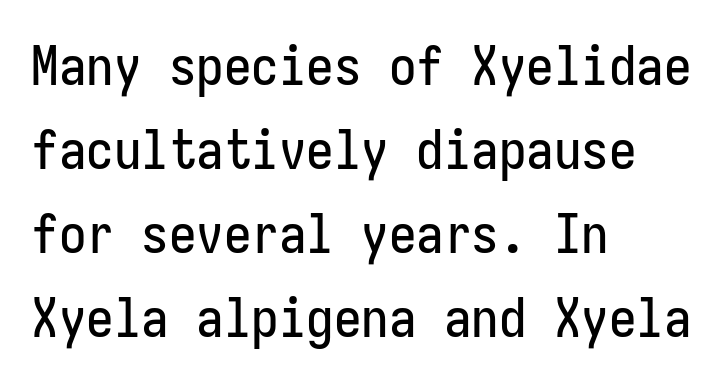
The rows are spaced the way most documents space them. The lettering holds an erect, upright posture throughout. Look at the tracking — it's just the regular setting, nothing added. The glyphs are unaccompanied by any horizontal stroke below them.
